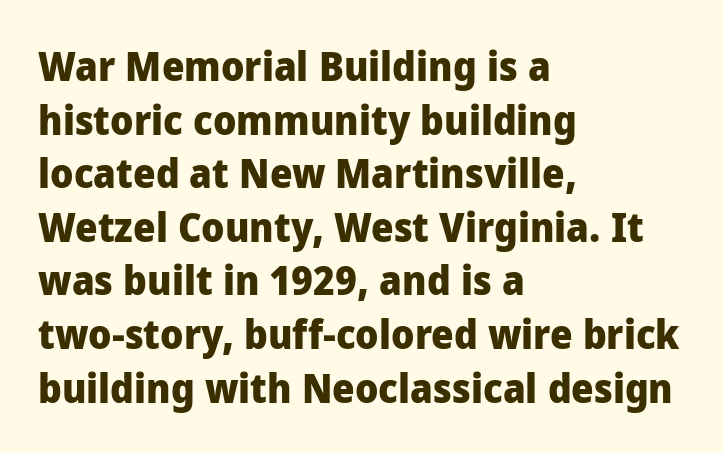
The image shows 40 px heavy sans-serif type, upright; set left-aligned, normal line spacing (1.34x), normal letter spacing, not underlined; low stroke contrast and a medium x-height.
